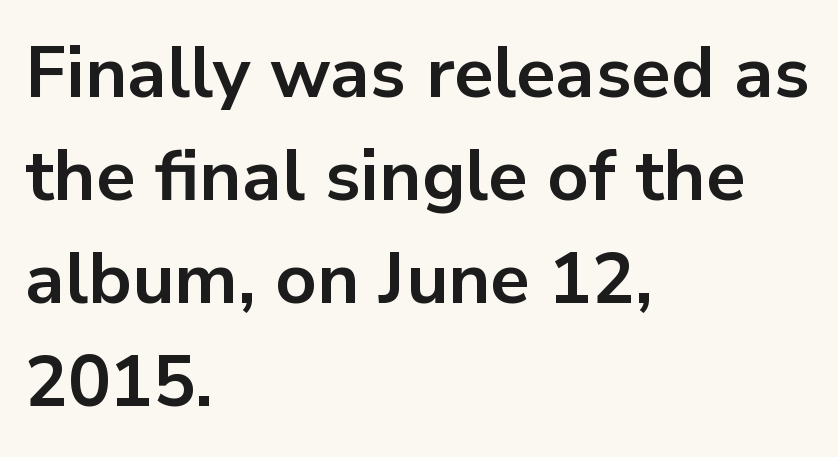
The image shows 71 px bold sans-serif type, upright; set left-aligned, normal line spacing (1.45x), normal letter spacing, not underlined; low stroke contrast and a medium x-height.
